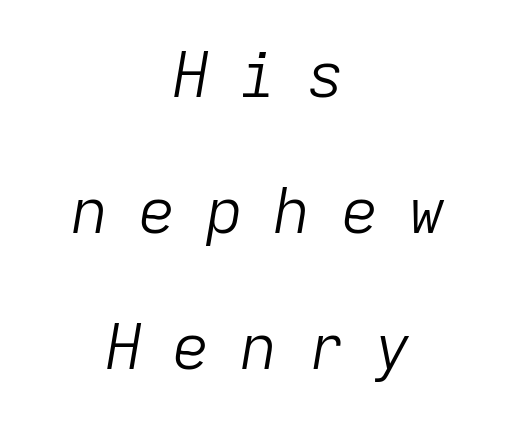
{"italic": "yes", "lean": "right", "slant_degrees": 9, "bold": "no", "weight": "light", "width": "normal", "stroke_contrast": "low", "x_height": "medium", "monospaced": "yes", "underline": "no", "align": "center", "line_spacing": "loose", "line_spacing_ratio": 2.16, "letter_spacing": "wide", "letter_spacing_em": 0.47, "glyph_px": 63}
